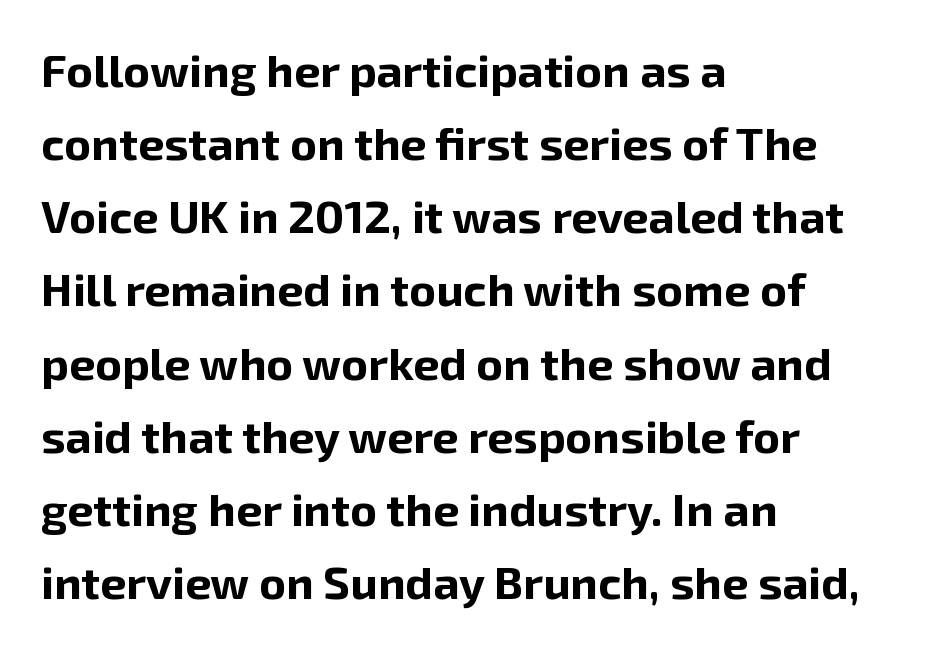
Q: Is the text bold? A: Yes.
Q: Is the text italic (slanted)? A: No, it is upright.
Q: Is the typeface a serif or a sans-serif typeface? A: Sans-serif.
Q: Is the text underlined? A: No.
Q: How is the paragraph aligned? A: Left-aligned.
Q: Is the spacing between letters normal or unusually wide? A: Normal.
Q: Is the spacing between lines tight, normal or loose? A: Normal.
Q: Width (condensed, normal, or wide)? A: Normal.
Q: Stroke contrast? A: Low.
Q: x-height? A: Medium.
Q: Monospaced? A: No.
